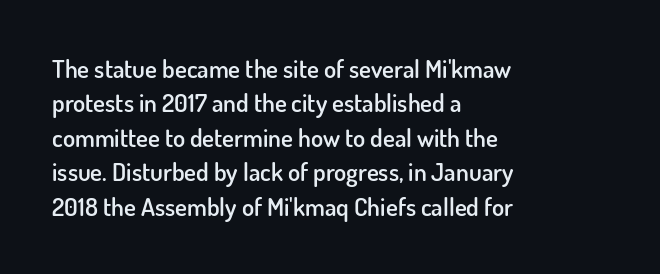
No italicization has been applied; the sample stays upright. Every letter is mildly thick-stroked: semibold rather than bold. The rag falls on the right side of this text block. The area under the type is left untouched.
